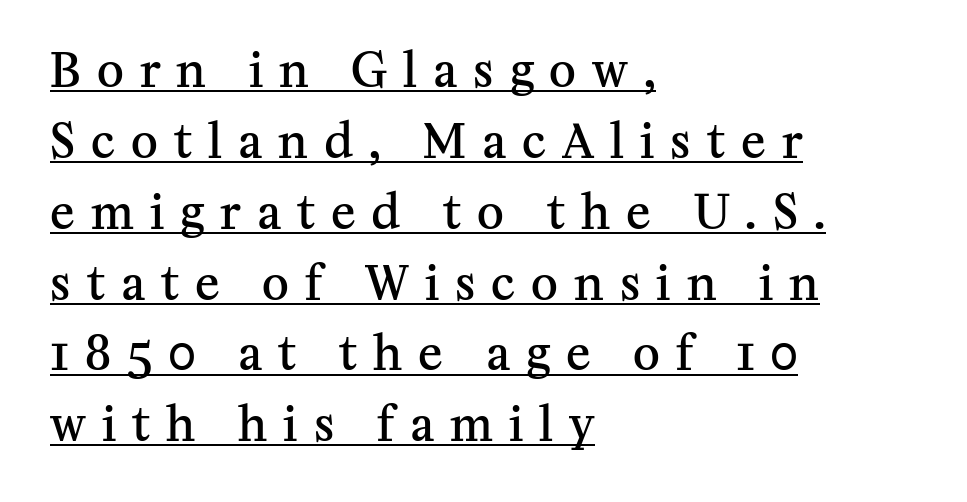
Letter spacing: wide. Note the varied advance widths — an 'i' is clearly narrower than an 'm'. A roman cut, with each character standing at attention. Moderately thickened strokes mark this as semibold type. Leading: standard.
